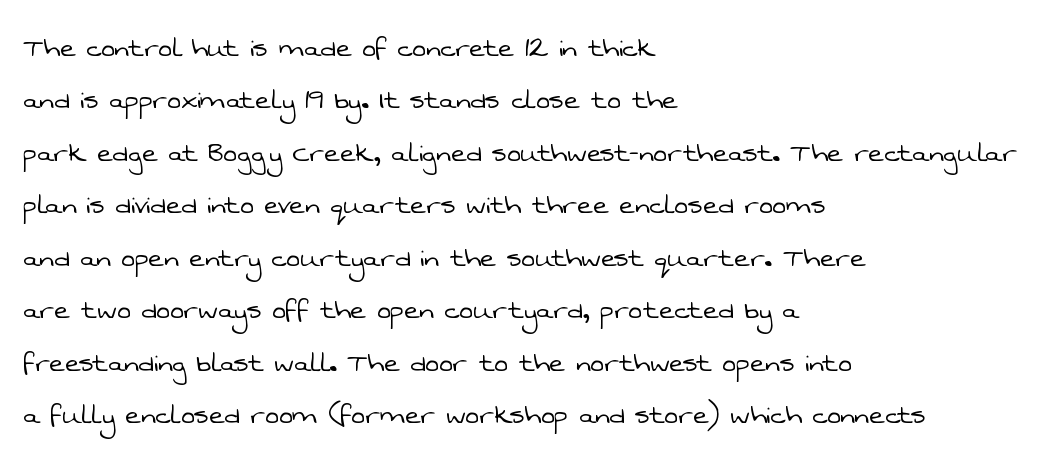
Q: Is the text bold? A: No.
Q: Is the typeface a serif or a sans-serif typeface? A: Sans-serif.
Q: Is the text underlined? A: No.
Q: How is the paragraph aligned? A: Left-aligned.
Q: Is the spacing between letters normal or unusually wide? A: Normal.
Q: Is the spacing between lines tight, normal or loose? A: Normal.
Q: Width (condensed, normal, or wide)? A: Normal.
Q: Stroke contrast? A: Low.
Q: x-height? A: Medium.
Q: Monospaced? A: No.
